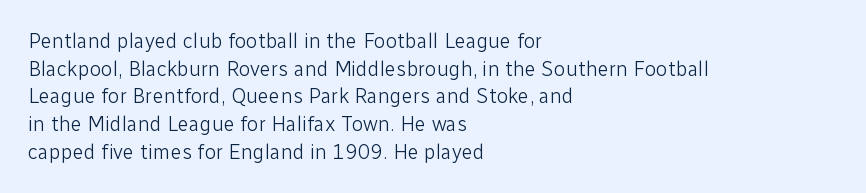
The image shows 21 px text type, upright; set left-aligned, normal line spacing (1.32x), normal letter spacing, not underlined.
